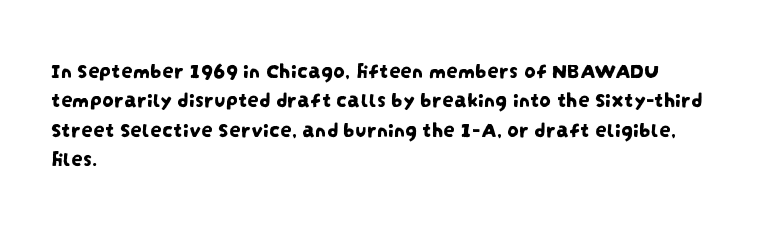
{"underline": "no", "align": "left", "line_spacing": "normal", "line_spacing_ratio": 1.28, "letter_spacing": "normal", "letter_spacing_em": 0.0, "glyph_px": 23}
